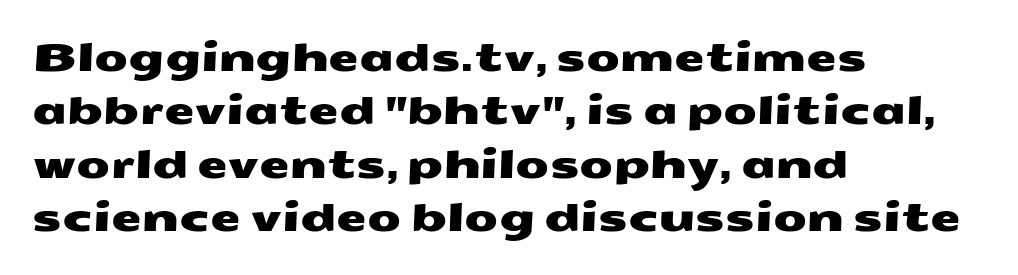
{"serif": "no", "width": "wide", "stroke_contrast": "medium", "x_height": "medium", "monospaced": "no", "underline": "no", "align": "left", "line_spacing": "normal", "line_spacing_ratio": 1.37, "letter_spacing": "normal", "letter_spacing_em": 0.0, "glyph_px": 39}
